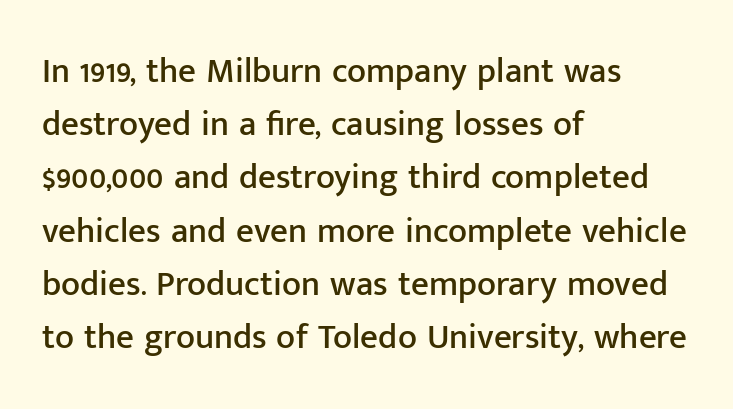
Successive baselines arrive at the customary interval. Stroke terminals: plain, sans-serif. Proportional: the letters do not fall into vertical columns. The line texture is even and compact thanks to regular tracking.
